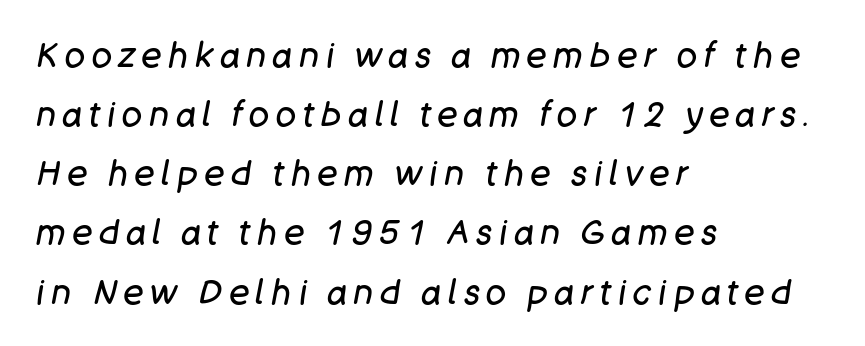
Q: Is the text bold? A: No.
Q: Is the text italic (slanted)? A: Yes, it leans right by about 11 degrees.
Q: Is the text underlined? A: No.
Q: How is the paragraph aligned? A: Left-aligned.
Q: Is the spacing between letters normal or unusually wide? A: Unusually wide.
Q: Width (condensed, normal, or wide)? A: Normal.
Q: Stroke contrast? A: Low.
Q: x-height? A: Large.
Q: Monospaced? A: No.
